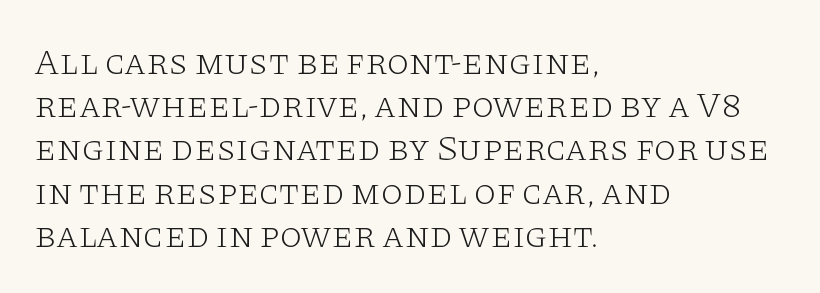
Q: Is the text bold? A: No.
Q: Is the text italic (slanted)? A: No, it is upright.
Q: Is the typeface a serif or a sans-serif typeface? A: Serif.
Q: Is the text underlined? A: No.
Q: How is the paragraph aligned? A: Left-aligned.
Q: Is the spacing between letters normal or unusually wide? A: Normal.
Q: Width (condensed, normal, or wide)? A: Wide.
Q: Stroke contrast? A: Low.
Q: x-height? A: Large.
Q: Monospaced? A: No.
